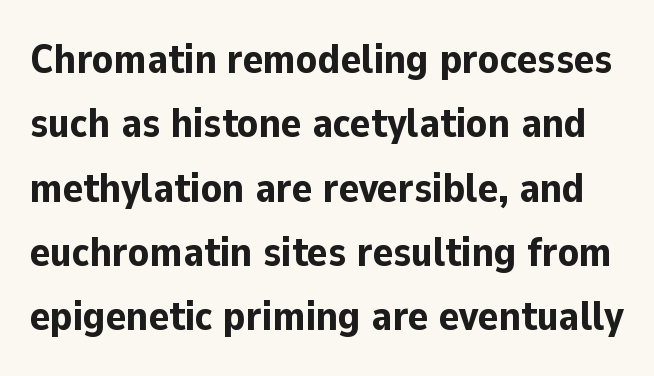
The image shows 42 px bold sans-serif type, upright; set normal line spacing (1.53x), normal letter spacing, not underlined; low stroke contrast and a medium x-height.
